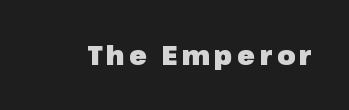
{"italic": "no", "bold": "yes", "underline": "no", "glyph_px": 26}
